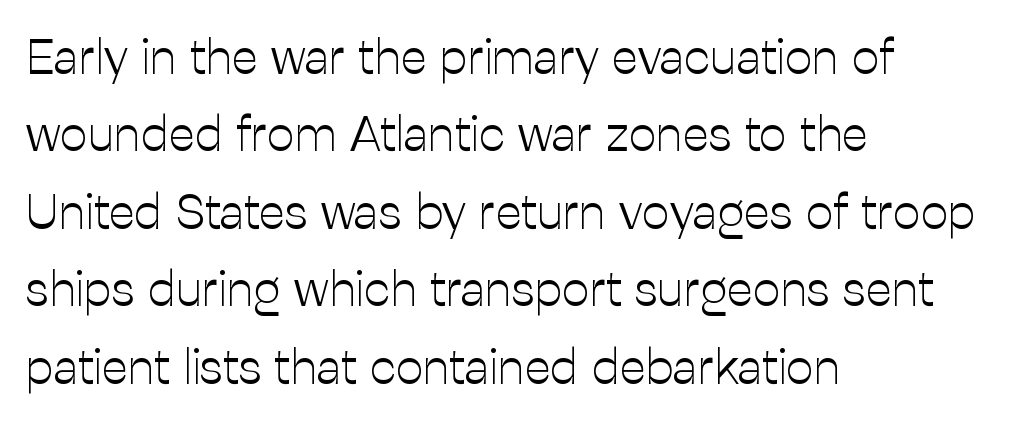
Nothing unusual about the tracking: characters are spaced as the font intends. Posture: straight, roman, zero tilt. Proportional: the letters do not fall into vertical columns. Observe the absence of serifs on each vertical stroke in this sample. The area under the type is left untouched.
